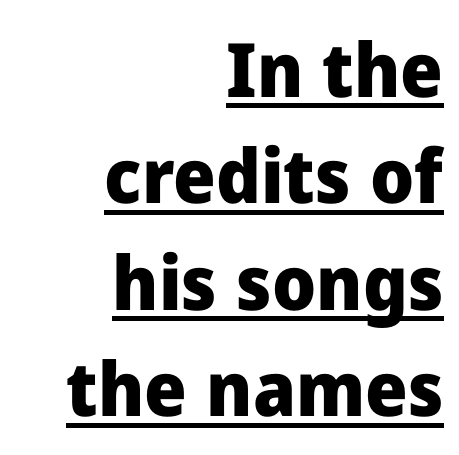
Q: Is the text bold? A: Yes.
Q: Is the text italic (slanted)? A: No, it is upright.
Q: Is the typeface a serif or a sans-serif typeface? A: Sans-serif.
Q: Is the text underlined? A: Yes.
Q: How is the paragraph aligned? A: Right-aligned.
Q: Is the spacing between letters normal or unusually wide? A: Normal.
Q: Is the spacing between lines tight, normal or loose? A: Normal.
Q: Width (condensed, normal, or wide)? A: Normal.
Q: Stroke contrast? A: Low.
Q: x-height? A: Medium.
Q: Monospaced? A: No.
